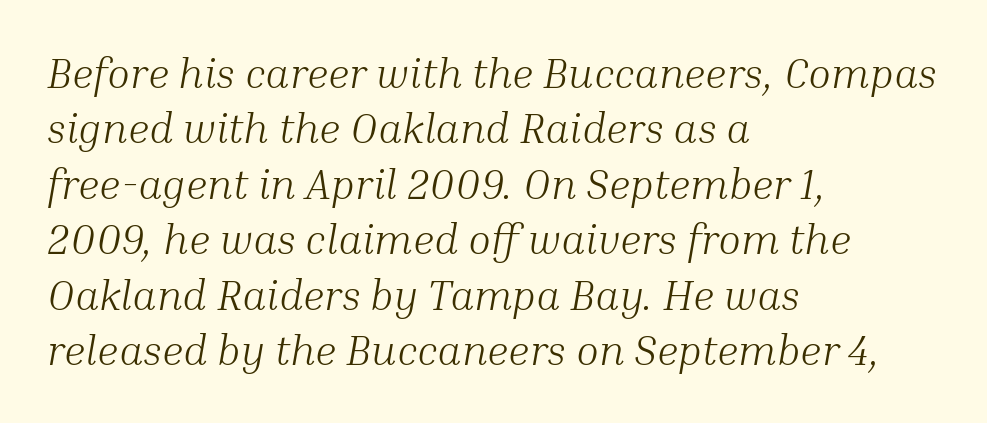
Q: Is the text bold? A: No.
Q: Is the text italic (slanted)? A: Yes, it leans right by about 10 degrees.
Q: Is the typeface a serif or a sans-serif typeface? A: Serif.
Q: Is the text underlined? A: No.
Q: How is the paragraph aligned? A: Left-aligned.
Q: Is the spacing between letters normal or unusually wide? A: Normal.
Q: Is the spacing between lines tight, normal or loose? A: Normal.
Q: Width (condensed, normal, or wide)? A: Normal.
Q: Stroke contrast? A: Medium.
Q: x-height? A: Medium.
Q: Monospaced? A: No.
